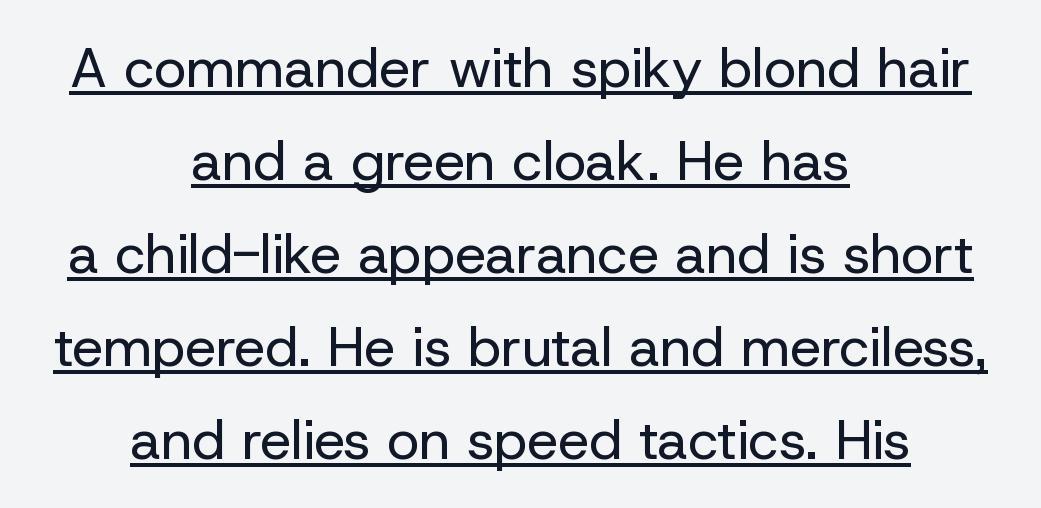
The image shows 55 px regular-weight sans-serif type, upright; set centered, normal line spacing (1.69x), normal letter spacing, underlined; low stroke contrast and a medium x-height.
